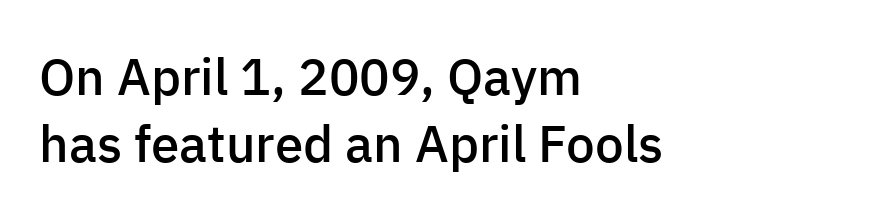
The image shows 51 px semibold sans-serif type, upright; set left-aligned, normal line spacing (1.31x), normal letter spacing, not underlined; low stroke contrast and a medium x-height.
